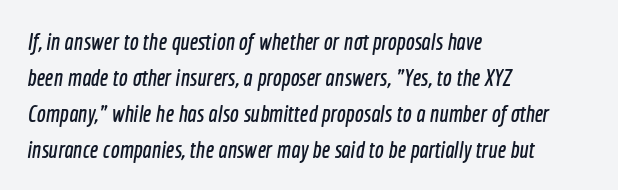
{"underline": "no", "align": "left", "line_spacing": "normal", "line_spacing_ratio": 1.5, "letter_spacing": "normal", "letter_spacing_em": 0.0, "glyph_px": 24}
